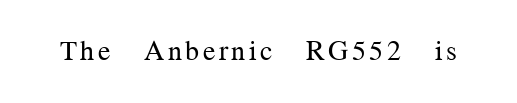
The image shows 28 px regular-weight serif type, upright; set not underlined; medium stroke contrast and a medium x-height.
